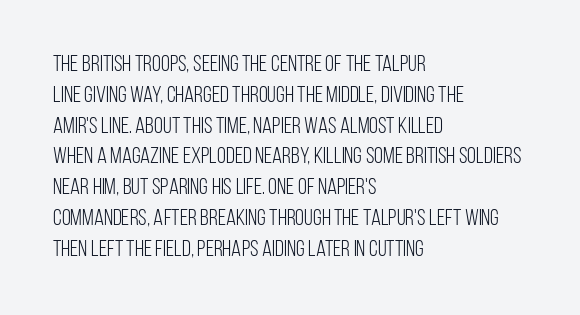
Q: Is the text bold? A: No.
Q: Is the text italic (slanted)? A: No, it is upright.
Q: Is the text underlined? A: No.
Q: How is the paragraph aligned? A: Left-aligned.
Q: Is the spacing between letters normal or unusually wide? A: Normal.
Q: Is the spacing between lines tight, normal or loose? A: Normal.
